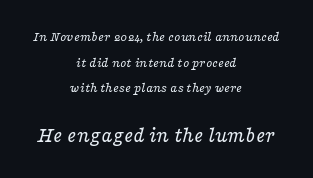
The image shows 22 px text type, italic (leaning right); set centered, line spacing 1.83x, normal letter spacing, not underlined; the second (bottom) block is 1.57x larger.
